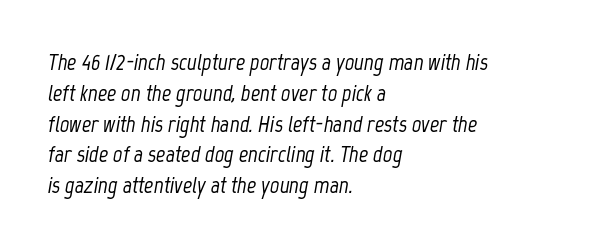
Clear beneath every line of the passage. The axis of the letterforms is tilted away from vertical. The leading is moderate, giving the passage an even texture. Left-aligned paragraph, ragged on the right. Here the glyphs are tracked normally, forming tight word shapes.
